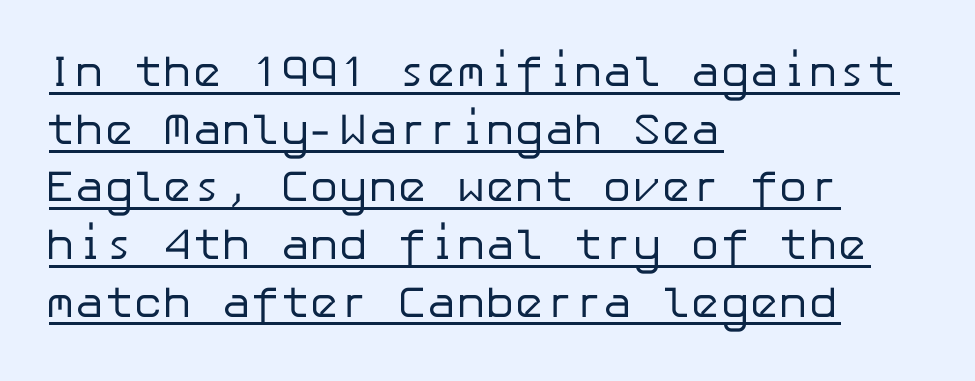
The image shows 44 px regular-weight sans-serif type, upright; set left-aligned, normal line spacing (1.31x), normal letter spacing, underlined; low stroke contrast and a medium x-height.
